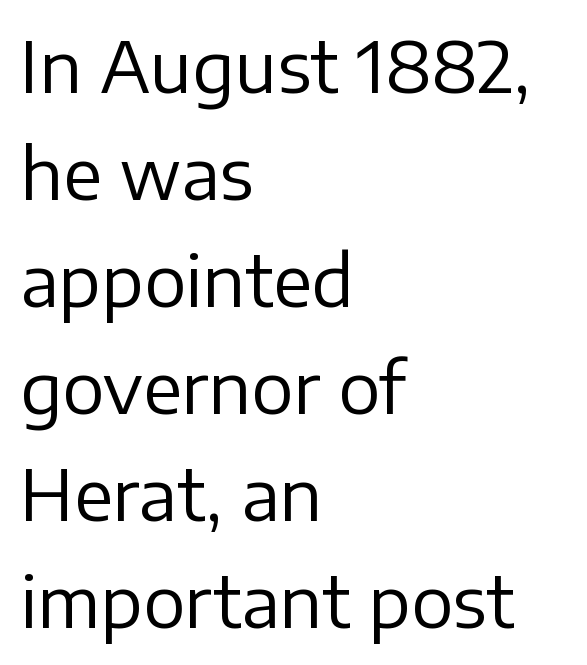
Q: Is the text bold? A: No.
Q: Is the text italic (slanted)? A: No, it is upright.
Q: Is the typeface a serif or a sans-serif typeface? A: Sans-serif.
Q: Is the text underlined? A: No.
Q: How is the paragraph aligned? A: Left-aligned.
Q: Is the spacing between letters normal or unusually wide? A: Normal.
Q: Is the spacing between lines tight, normal or loose? A: Normal.
Q: Width (condensed, normal, or wide)? A: Normal.
Q: Stroke contrast? A: Low.
Q: x-height? A: Medium.
Q: Monospaced? A: No.
